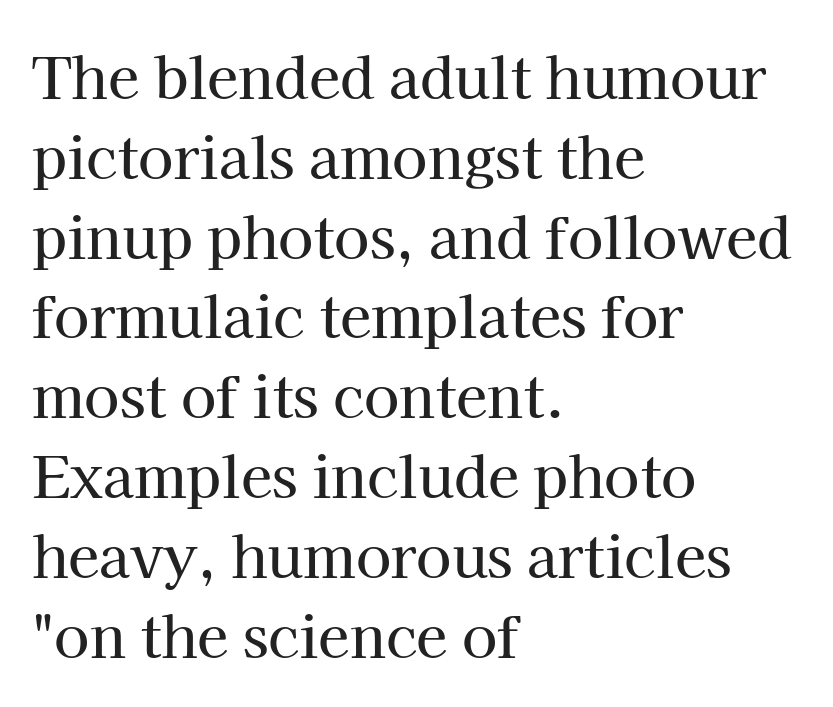
The letters stand straight up with perfectly vertical stems. The passage shown is typed in a proportional face where columns would drift. The rendering keeps characters at their native spacing. The rag falls on the right side of this text block. The typeface chosen for these lines features serifs. The block of text has a typical density, with ordinary space between rows.
